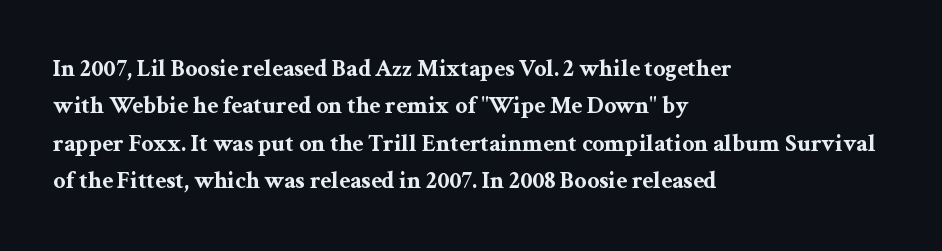
Underline: absent. Strokes here are thick enough to call this a true bold. This block has exactly the height ordinary leading produces. Standard letterfit; no display-style spreading of the glyphs. The lines are quadded left.
